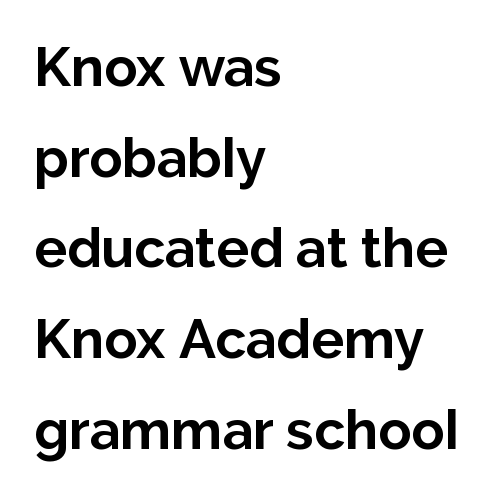
Q: Is the text bold? A: Yes.
Q: Is the text italic (slanted)? A: No, it is upright.
Q: Is the typeface a serif or a sans-serif typeface? A: Sans-serif.
Q: Is the text underlined? A: No.
Q: How is the paragraph aligned? A: Left-aligned.
Q: Is the spacing between letters normal or unusually wide? A: Normal.
Q: Is the spacing between lines tight, normal or loose? A: Normal.
Q: Width (condensed, normal, or wide)? A: Normal.
Q: Stroke contrast? A: Low.
Q: x-height? A: Medium.
Q: Monospaced? A: No.
